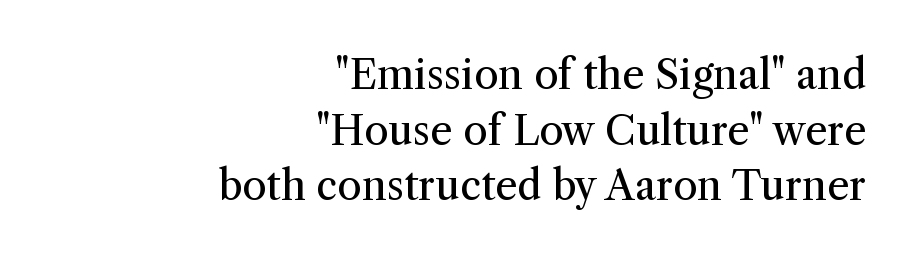
The letters advance in unequal steps, a hallmark of proportional type. Right-aligned paragraph, ragged on the left. The rendering keeps characters at their native spacing. No extra ink here — the face is not bold. The characters display serif detailing at their extremities.
